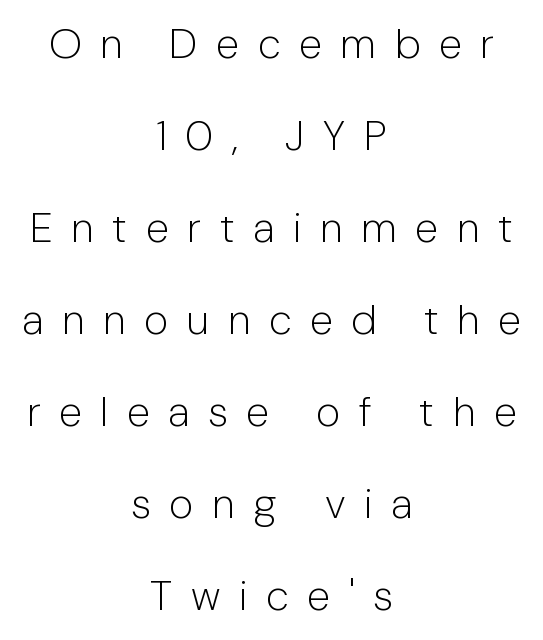
The whitespace from short lines is split evenly between both sides. No italicization has been applied; the sample stays upright. Summary of weight: not heavy and not bold. One glance says open: line gaps are wider than usual. Here the designer chose a conventional face with non-uniform glyph widths.
